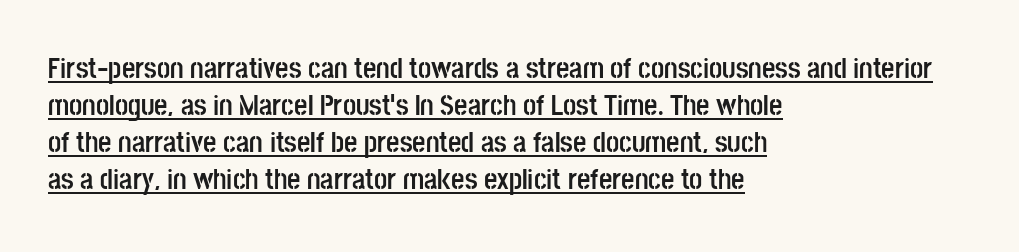
Vertically, the passage feels balanced, rows spaced as you'd expect. A sans-serif font was chosen for this passage. The typesetting leans heavy: a genuine bold. This sample uses plain, unmodified letter spacing.
